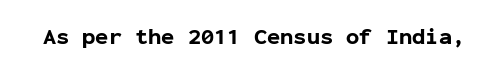
The image shows 22 px bold type, upright; set normal letter spacing, not underlined.
